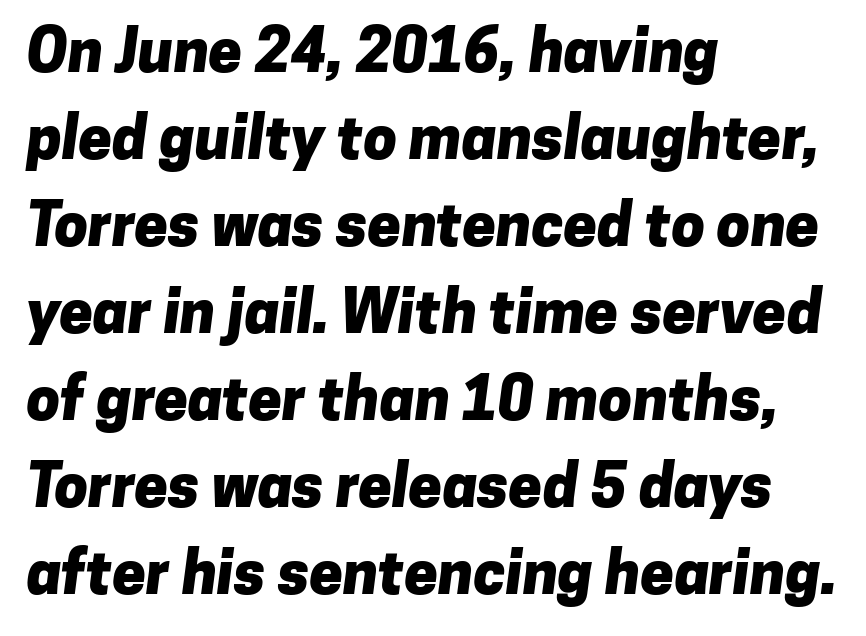
Does extra space separate the letters? No, they use regular spacing. The lines sit at an ordinary, default distance from one another. Each letter keeps its own natural width here, so spacing adapts to shape. The letters are bold, with thick, heavy strokes. Caption: multi-line text, flush left, ragged right.
